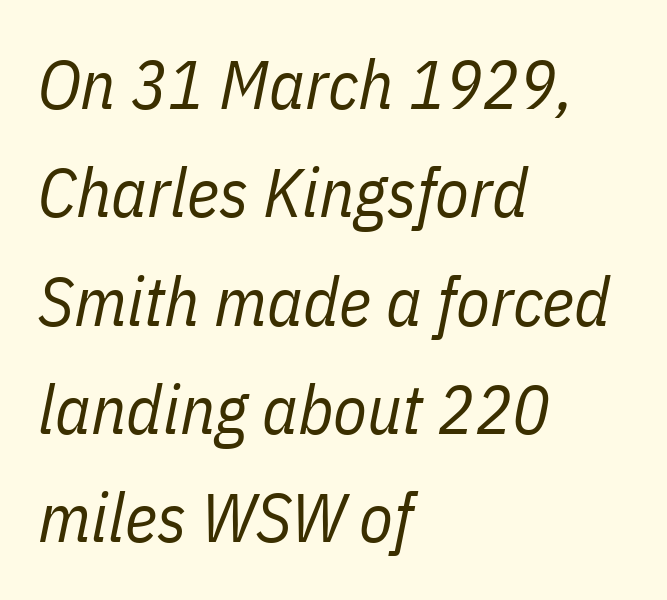
{"italic": "yes", "lean": "right", "slant_degrees": 11, "bold": "no", "weight": "regular", "width": "condensed", "stroke_contrast": "low", "x_height": "medium", "monospaced": "no", "underline": "no", "align": "left", "line_spacing": "normal", "line_spacing_ratio": 1.57, "letter_spacing": "normal", "letter_spacing_em": 0.0, "glyph_px": 69}
